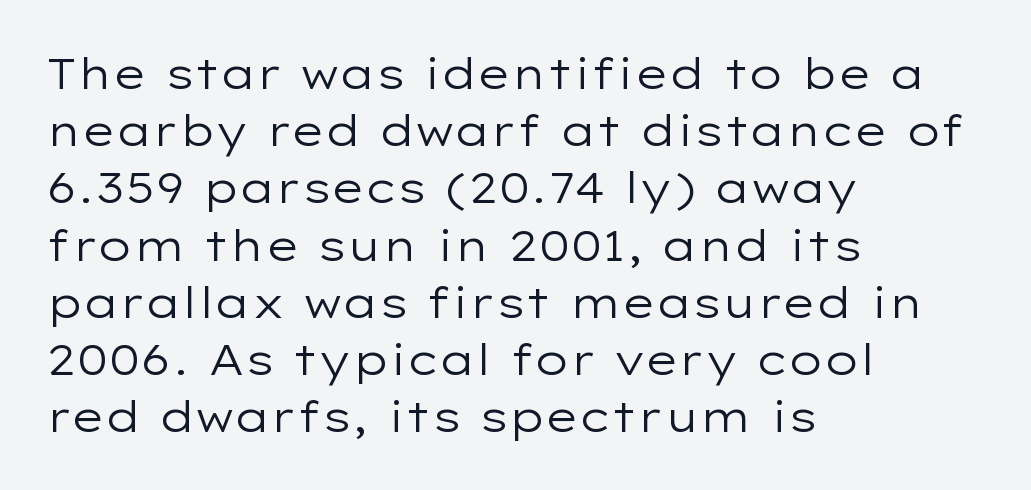
Q: Is the text bold? A: No.
Q: Is the text italic (slanted)? A: No, it is upright.
Q: Is the typeface a serif or a sans-serif typeface? A: Sans-serif.
Q: Is the text underlined? A: No.
Q: How is the paragraph aligned? A: Left-aligned.
Q: Is the spacing between letters normal or unusually wide? A: Normal.
Q: Is the spacing between lines tight, normal or loose? A: Normal.
Q: Width (condensed, normal, or wide)? A: Wide.
Q: Stroke contrast? A: Low.
Q: x-height? A: Medium.
Q: Monospaced? A: No.
